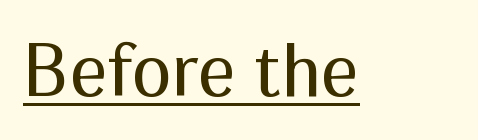
Q: Is the text bold? A: No.
Q: Is the text italic (slanted)? A: No, it is upright.
Q: Is the typeface a serif or a sans-serif typeface? A: Sans-serif.
Q: Is the text underlined? A: Yes.
Q: Is the spacing between letters normal or unusually wide? A: Normal.
Q: Width (condensed, normal, or wide)? A: Normal.
Q: Stroke contrast? A: Medium.
Q: x-height? A: Medium.
Q: Monospaced? A: No.
